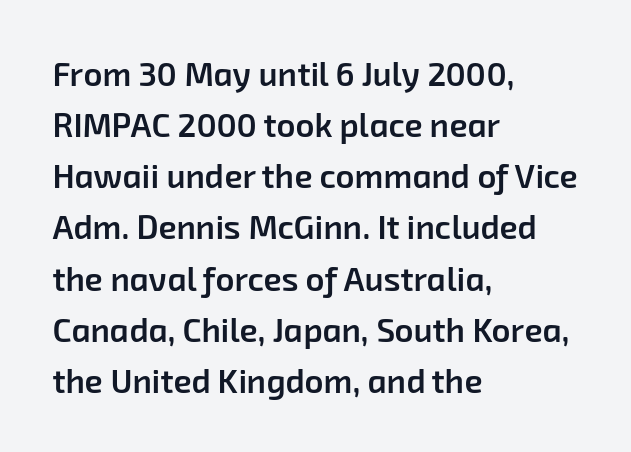
Characters follow at the spacing the type designer built in. A semibold gives these letters moderate extra thickness, short of bold. You could not count columns in this text — the font is proportionally spaced. To sum up the face: it is a sans, with no serifs. The passage shown stacks its lines at a standard gap.
